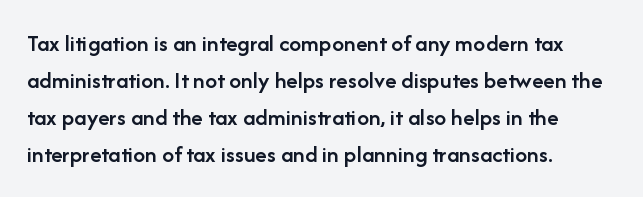
The image shows 24 px text type, upright; set left-aligned, normal line spacing (1.54x), normal letter spacing, not underlined.
